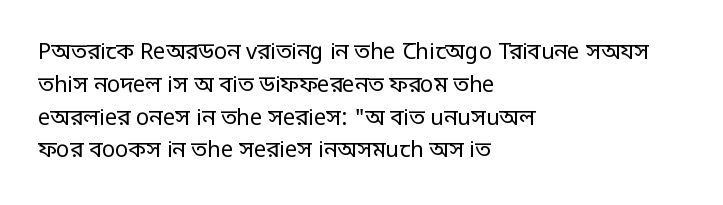
Descender tails drop into unmarked territory. Vertically, the passage feels balanced, rows spaced as you'd expect. The typesetter chose a ragged-right arrangement here. The typography opts for an upright posture over an oblique one. The rendering keeps characters at their native spacing. Stroke mass is kept to a normal reading level or below.
